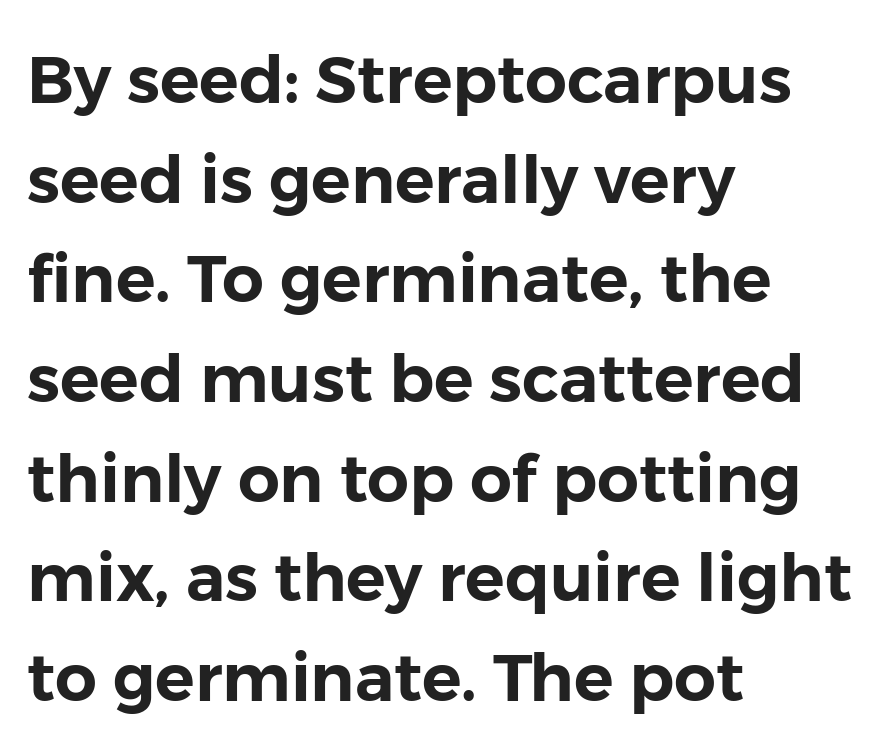
Posture: upright roman. Honestly, the row spacing looks completely unremarkable. Glyph-to-glyph distance matches everyday printed text. Stroke terminals: plain, sans-serif.
